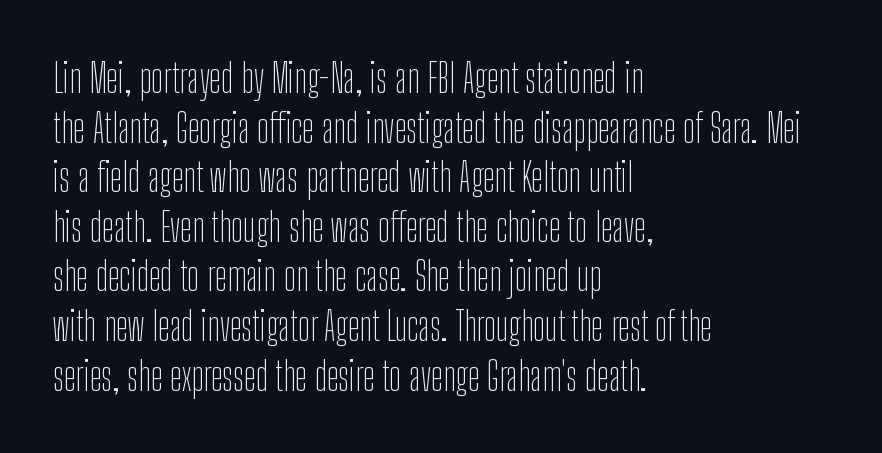
{"serif": "no", "italic": "no", "bold": "no", "weight": "thin", "width": "condensed", "stroke_contrast": "low", "x_height": "medium", "monospaced": "no", "underline": "no", "align": "left", "line_spacing_ratio": 1.24, "letter_spacing": "normal", "letter_spacing_em": 0.0, "glyph_px": 40}
